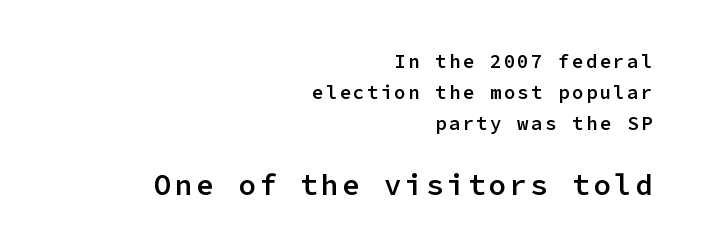
{"serif": "no", "italic": "no", "bold": "semi", "weight": "semibold", "width": "normal", "stroke_contrast": "low", "x_height": "medium", "monospaced": "yes", "underline": "no", "align": "right", "line_spacing": "normal", "line_spacing_ratio": 1.64, "larger_block": "second", "size_ratio": 1.53, "glyph_px": 29}
